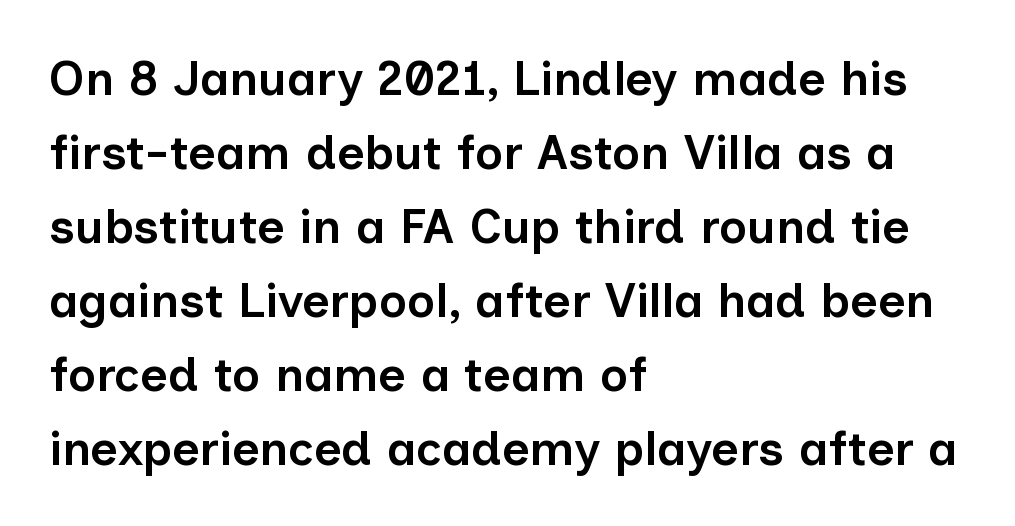
The image shows 48 px semibold sans-serif type, upright; set left-aligned, normal line spacing (1.54x), normal letter spacing, not underlined; low stroke contrast and a medium x-height.
